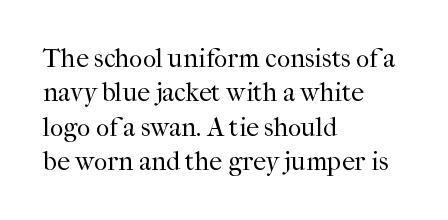
Leftover space on each line is placed entirely after the last word. Notice how the stems are strictly vertical — no italics here. The rendering uses a moderate line-height, typical for paragraphs. Underlining? Definitely not there. A light-to-regular cut is what we see here.
